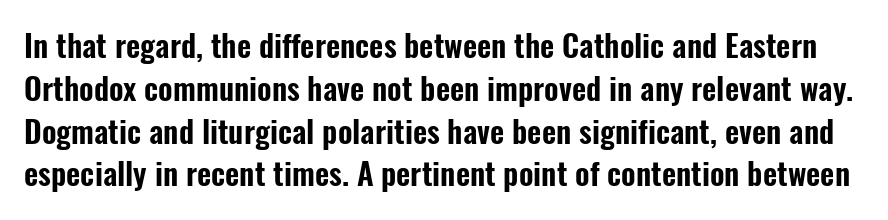
The image shows 31 px condensed sans-serif type, upright; set normal line spacing (1.38x), normal letter spacing, not underlined; low stroke contrast and a medium x-height.
